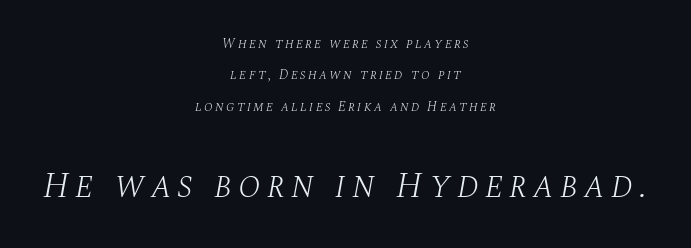
The image shows 37 px light serif type, italic (leaning right); set centered, loose line spacing (2.24x), not underlined; the second (bottom) block is 2.64x larger; medium stroke contrast and a large x-height.
